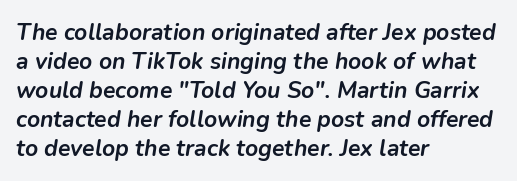
Q: Is the text bold? A: Yes.
Q: Is the text italic (slanted)? A: Yes, it leans right by about 9 degrees.
Q: Is the text underlined? A: No.
Q: How is the paragraph aligned? A: Left-aligned.
Q: Is the spacing between letters normal or unusually wide? A: Normal.
Q: Is the spacing between lines tight, normal or loose? A: Normal.
